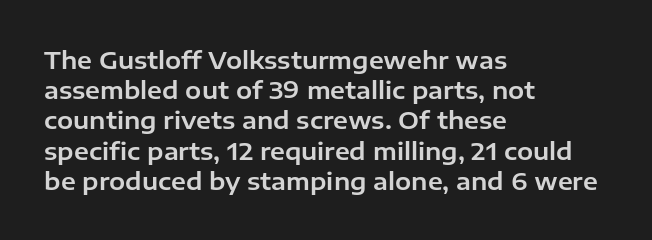
{"italic": "no", "underline": "no", "align": "left", "line_spacing": "normal", "line_spacing_ratio": 1.26, "letter_spacing": "normal", "letter_spacing_em": 0.0, "glyph_px": 24}
